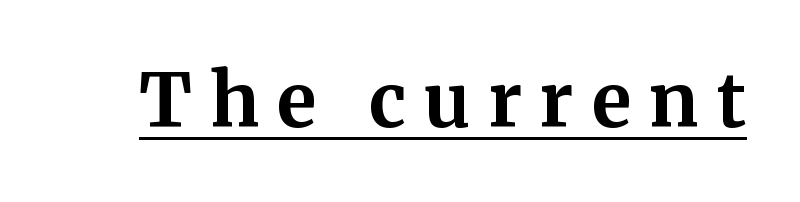
The image shows 74 px bold serif type, upright; set unusually wide letter spacing (+0.24 em), underlined; medium stroke contrast and a medium x-height.
